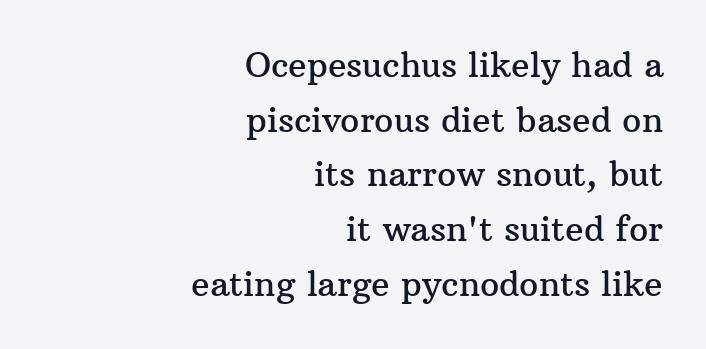
The image shows 34 px serif type, upright; set right-aligned, normal line spacing (1.61x), normal letter spacing, not underlined; medium stroke contrast and a medium x-height.
